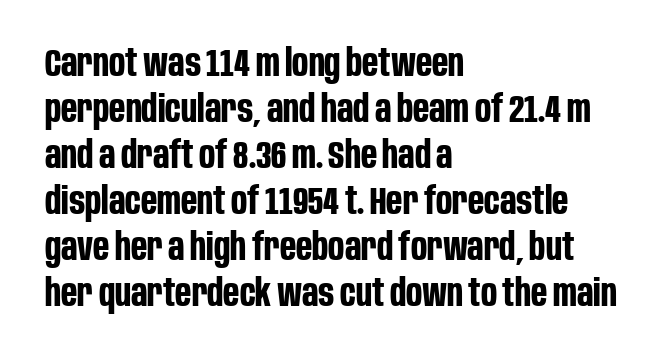
The image shows 38 px bold, condensed sans-serif type, upright; set left-aligned, line spacing 1.21x, normal letter spacing, not underlined; low stroke contrast and a large x-height.
